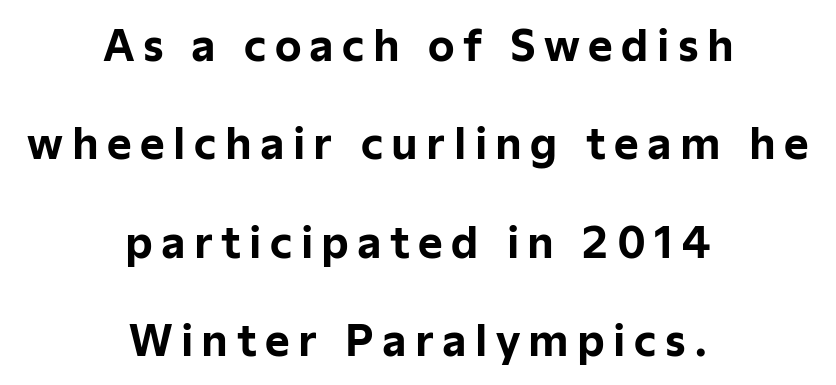
{"serif": "no", "italic": "no", "bold": "yes", "weight": "bold", "width": "normal", "stroke_contrast": "low", "x_height": "medium", "monospaced": "no", "underline": "no", "align": "center", "line_spacing": "loose", "line_spacing_ratio": 2.34, "letter_spacing": "wide", "letter_spacing_em": 0.2, "glyph_px": 42}
